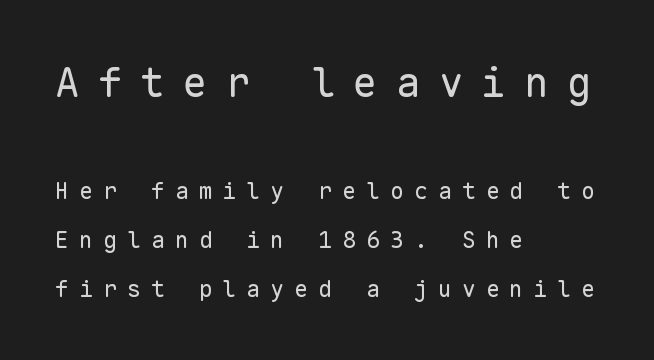
The image shows 41 px regular-weight sans-serif type, upright, monospaced; set left-aligned, loose line spacing (2.13x), unusually wide letter spacing (+0.44 em), not underlined; the first (top) block is 1.78x larger; low stroke contrast and a medium x-height.
